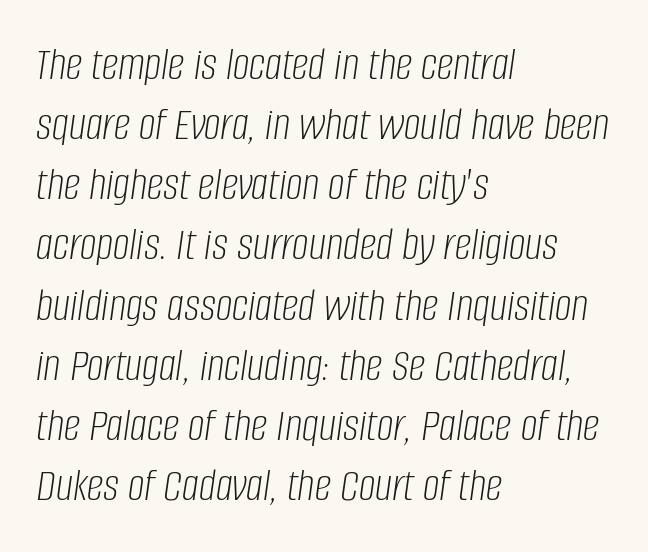
The image shows 47 px light, condensed type, italic (leaning right); set left-aligned, normal line spacing (1.28x), normal letter spacing, not underlined; low stroke contrast and a large x-height.
